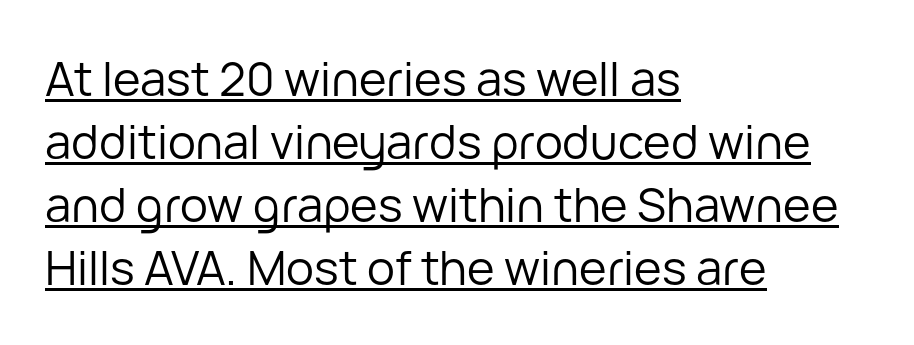
{"serif": "no", "italic": "no", "bold": "no", "weight": "regular", "width": "normal", "stroke_contrast": "low", "x_height": "medium", "monospaced": "no", "underline": "yes", "align": "left", "line_spacing": "normal", "line_spacing_ratio": 1.34, "letter_spacing": "normal", "letter_spacing_em": 0.0, "glyph_px": 47}
